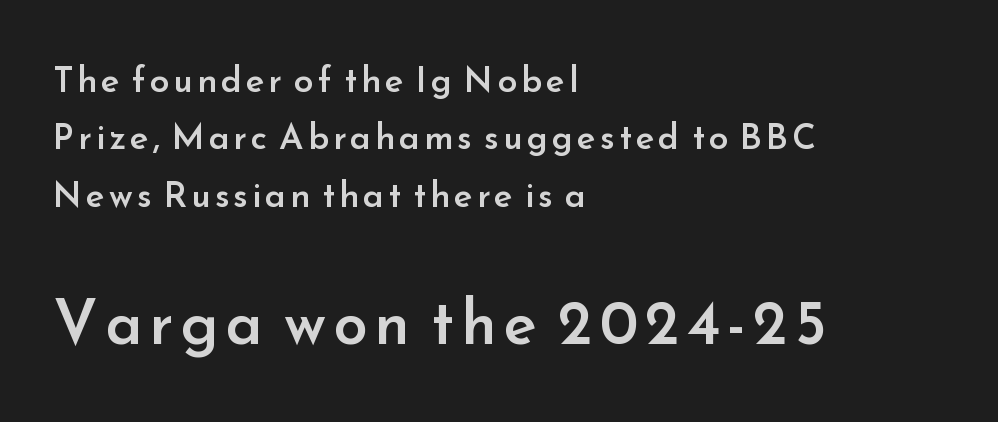
The image shows 62 px semibold sans-serif type, upright; set left-aligned, normal line spacing (1.64x), not underlined; the second (bottom) block is 1.77x larger; low stroke contrast and a small x-height.
